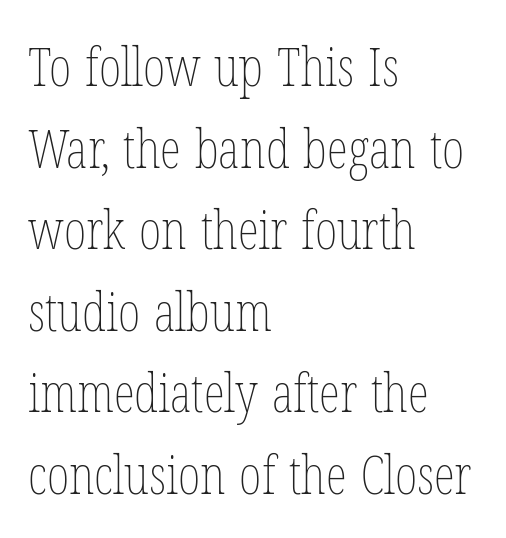
The image shows 54 px thin, condensed type, upright; set left-aligned, normal line spacing (1.51x), normal letter spacing, not underlined; low stroke contrast and a medium x-height.
